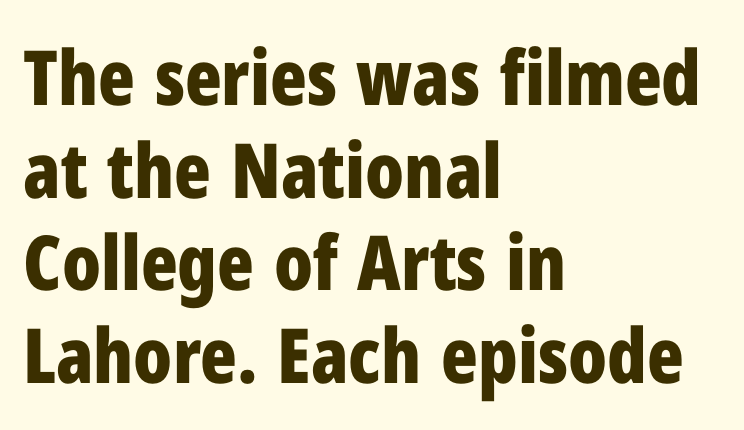
{"serif": "no", "italic": "no", "bold": "yes", "weight": "bold", "width": "condensed", "stroke_contrast": "low", "x_height": "medium", "monospaced": "no", "underline": "no", "align": "left", "line_spacing_ratio": 1.22, "letter_spacing": "normal", "letter_spacing_em": 0.0, "glyph_px": 76}
